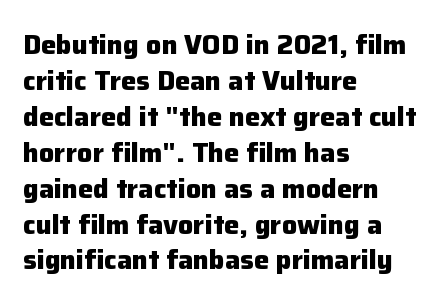
Is there much room between lines? A standard amount, neither cramped nor airy. This rendering features lettering with no underline. The typography opts for an upright posture over an oblique one. Standard letterfit; no display-style spreading of the glyphs. Line starts are locked; line ends wander. Heavy-handed strokes throughout: this text is bold.
